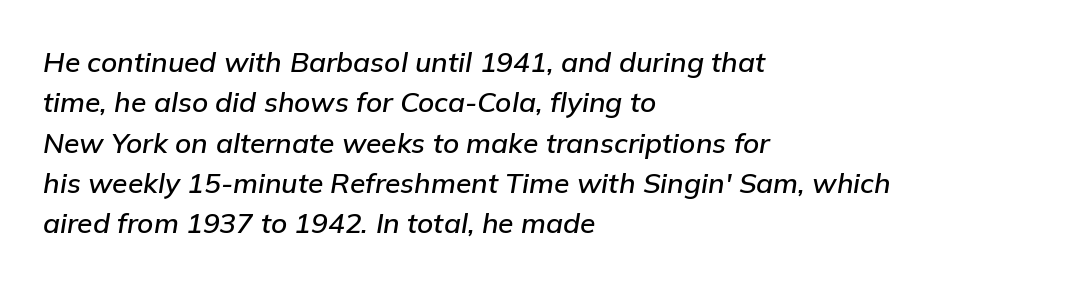
{"italic": "yes", "lean": "right", "slant_degrees": 9, "width": "normal", "stroke_contrast": "low", "x_height": "medium", "monospaced": "no", "underline": "no", "align": "left", "line_spacing": "normal", "line_spacing_ratio": 1.44, "letter_spacing": "normal", "letter_spacing_em": 0.0, "glyph_px": 28}
